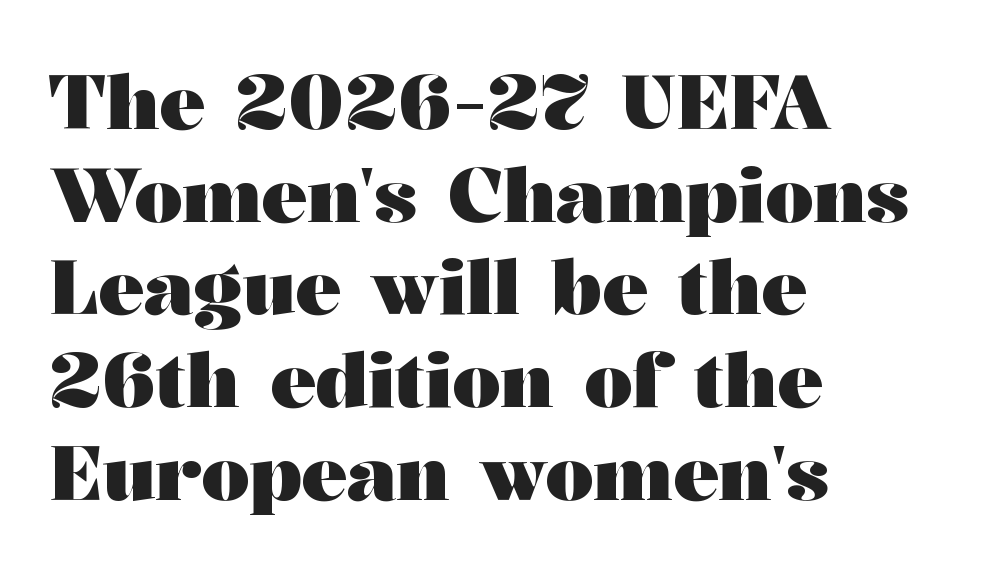
The image shows 76 px heavy, wide serif type, upright; set left-aligned, line spacing 1.22x, normal letter spacing, not underlined; medium stroke contrast and a medium x-height.
